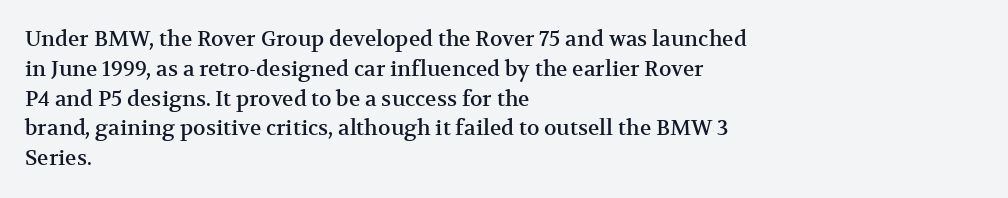
The image shows 21 px text type, upright; set left-aligned, normal line spacing (1.42x), normal letter spacing, not underlined.
